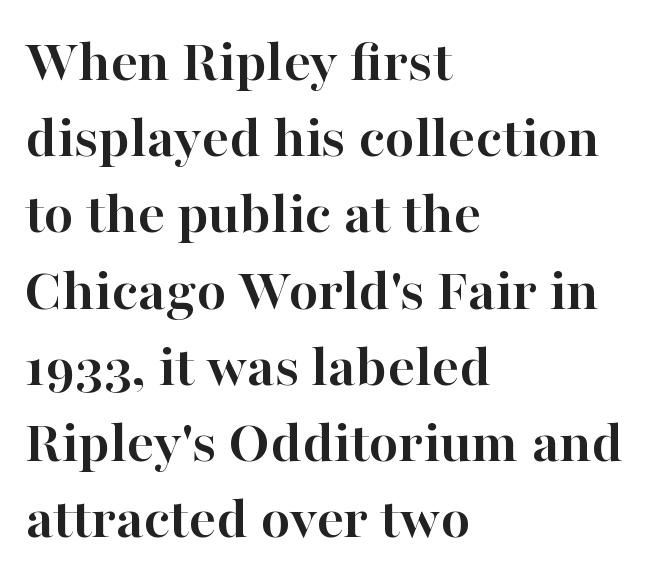
Notice how descenders clear the ascenders below comfortably — that's standard leading. Students, this is bold: see how much ink each stroke carries. Students, note that the glyphs here touch the page at normal intervals. Notice how the passage keeps a crisp vertical edge on the left only.
